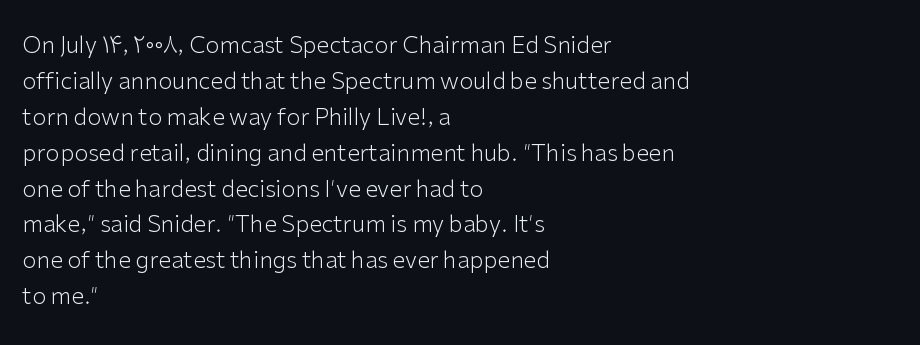
{"italic": "no", "bold": "no", "underline": "no", "align": "left", "line_spacing": "normal", "line_spacing_ratio": 1.56, "letter_spacing": "normal", "letter_spacing_em": 0.0, "glyph_px": 23}
